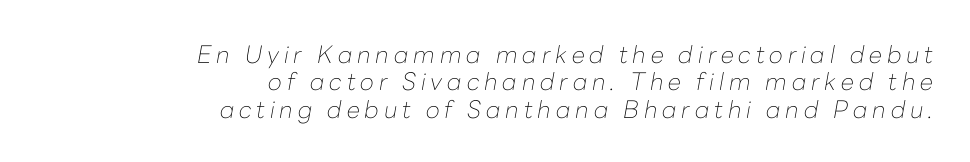
The image shows 24 px text type, italic (leaning right); set right-aligned, tight line spacing (1.14x), unusually wide letter spacing (+0.2 em), not underlined.
